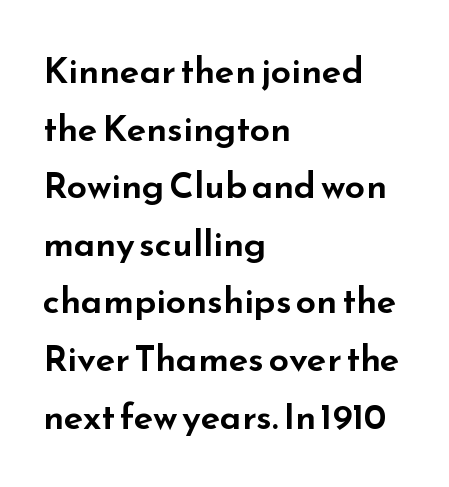
Q: Is the text italic (slanted)? A: No, it is upright.
Q: Is the typeface a serif or a sans-serif typeface? A: Sans-serif.
Q: Is the text underlined? A: No.
Q: How is the paragraph aligned? A: Left-aligned.
Q: Is the spacing between letters normal or unusually wide? A: Normal.
Q: Is the spacing between lines tight, normal or loose? A: Normal.
Q: Width (condensed, normal, or wide)? A: Wide.
Q: Stroke contrast? A: Low.
Q: x-height? A: Small.
Q: Monospaced? A: No.
